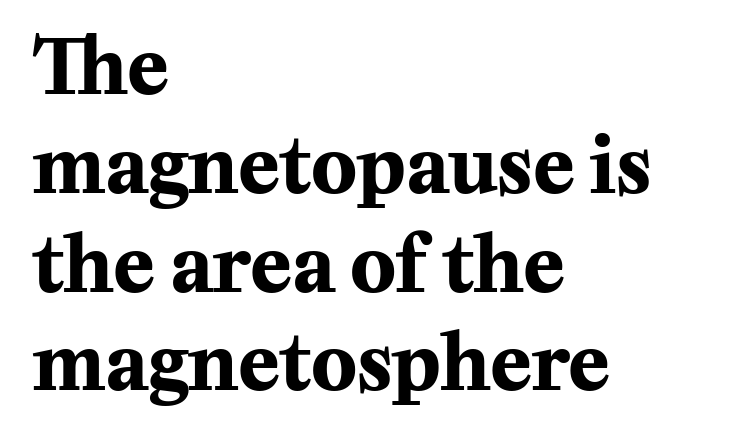
Proportional: the letters do not fall into vertical columns. Compared with a centered layout, this one pins lines to the left instead. Typesetter's note: full bold, strokes at maximum text heaviness. How are the letters spaced? Ordinarily, with no added tracking.
